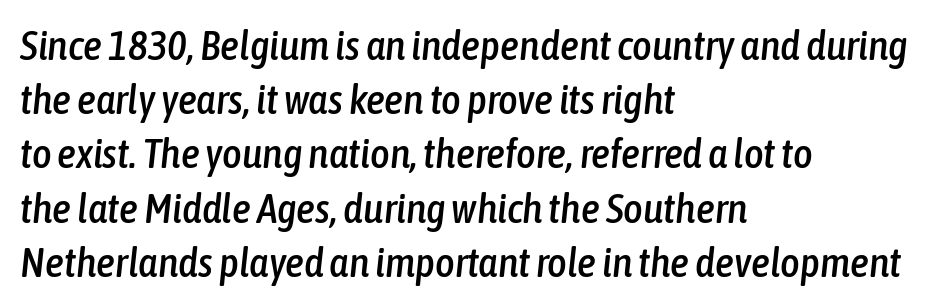
Is this a fixed-width face? No — the glyphs have proportional, varying widths. There's an unmistakable incline to the writing here. Short and long lines alike share a common starting point at left. Leading matches the norm, producing a regular column. In terms of letterspacing, this is plain default setting.
